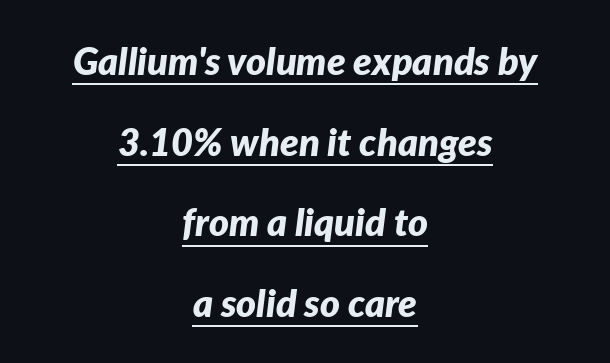
The passage shown is typed in a proportional face where columns would drift. Designer's note — italics engaged. The horizontal fit of the characters is conventional and even. The paragraph has two soft edges and a firm central axis.
